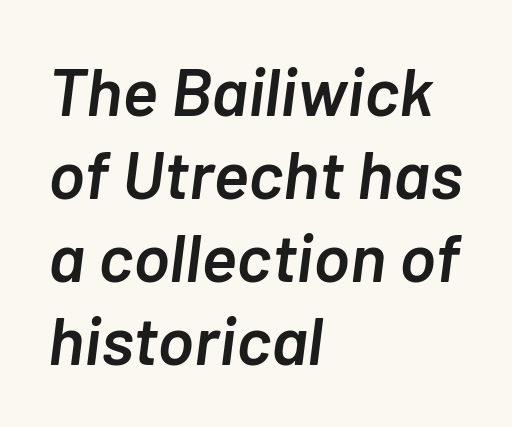
A semibold gives these letters moderate extra thickness, short of bold. Characters follow at the spacing the type designer built in. The lettering tilts uniformly, giving the passage an italic look. The lines in this sample share a left origin and differ only in where they stop. You could not count columns in this text — the font is proportionally spaced.
